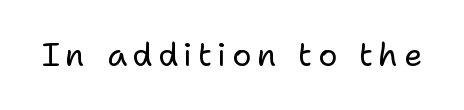
The image shows 32 px regular-weight sans-serif type, upright; set not underlined; low stroke contrast and a medium x-height.
